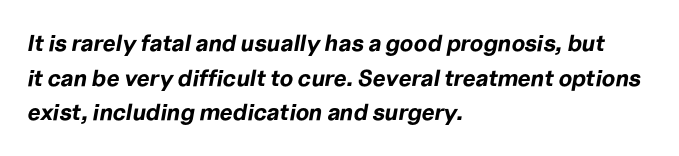
The image shows 23 px bold type, italic (leaning right); set left-aligned, normal line spacing (1.51x), normal letter spacing, not underlined.
